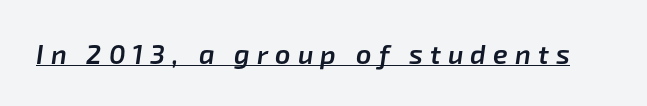
The image shows 27 px text type, italic (leaning right); set unusually wide letter spacing (+0.26 em), underlined.
